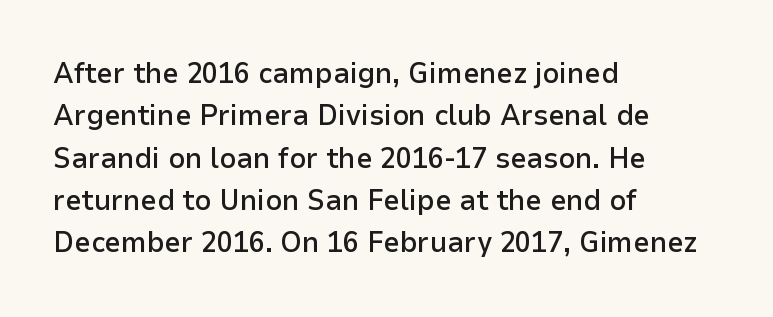
Honestly, the letter spacing is just normal — you wouldn't notice it. Bare-footed words on every line. How would I describe the line gaps? Plain and ordinary. The letters carry no serifs — their stems end cleanly without finishing strokes. Tall strokes in this sample are plumb rather than angled.
